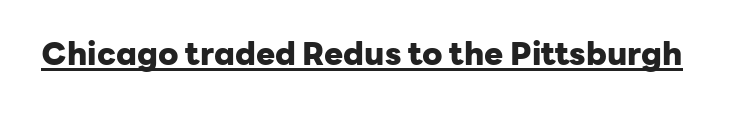
The image shows 32 px heavy sans-serif type, upright; set normal letter spacing, underlined; low stroke contrast and a medium x-height.
